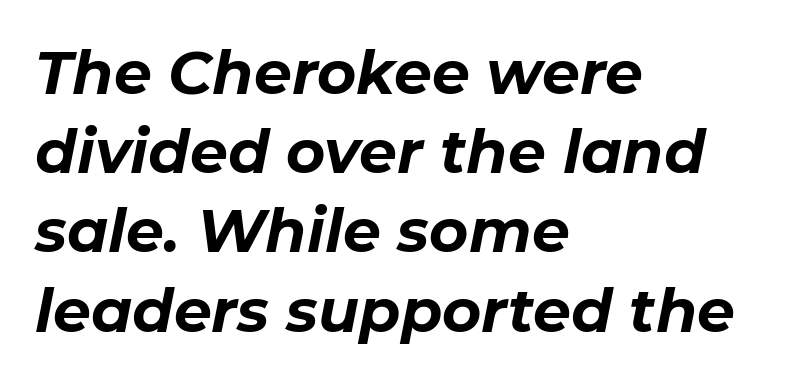
{"italic": "yes", "lean": "right", "slant_degrees": 11, "bold": "yes", "weight": "bold", "width": "normal", "stroke_contrast": "low", "x_height": "medium", "monospaced": "no", "underline": "no", "align": "left", "line_spacing": "normal", "line_spacing_ratio": 1.32, "letter_spacing": "normal", "letter_spacing_em": 0.0, "glyph_px": 60}
